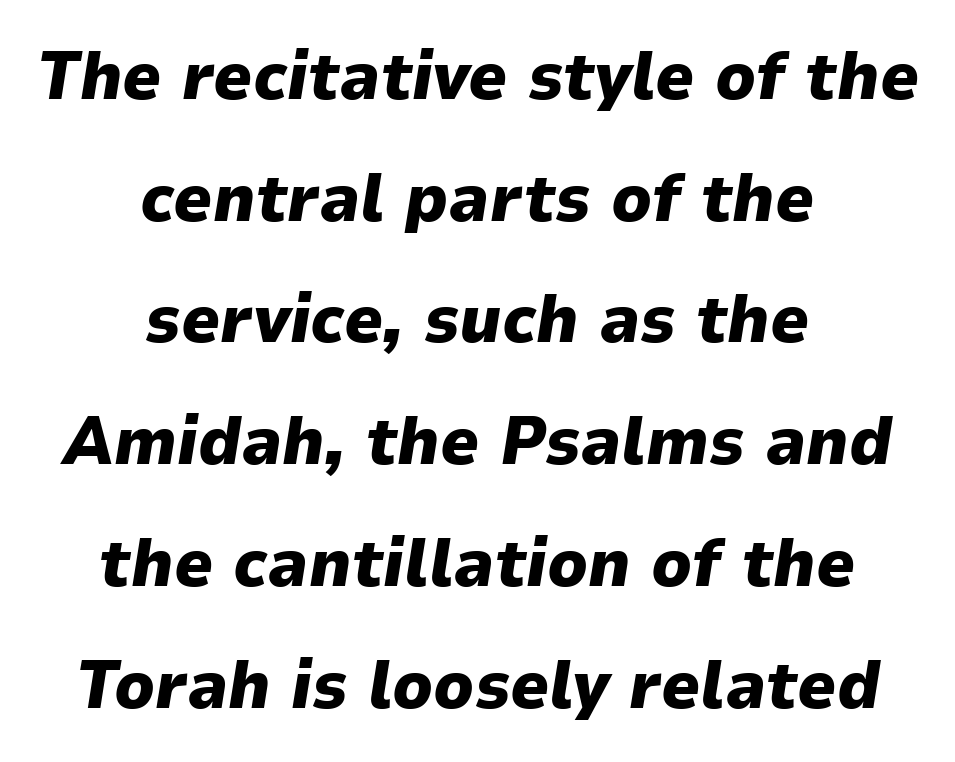
The whitespace from short lines is split evenly between both sides. Decoration check: the copy has no underline. No extra tracking has been applied to these lines. The glyphs have the mass of a bold cut. Looking at the ascenders, they clearly lean.
